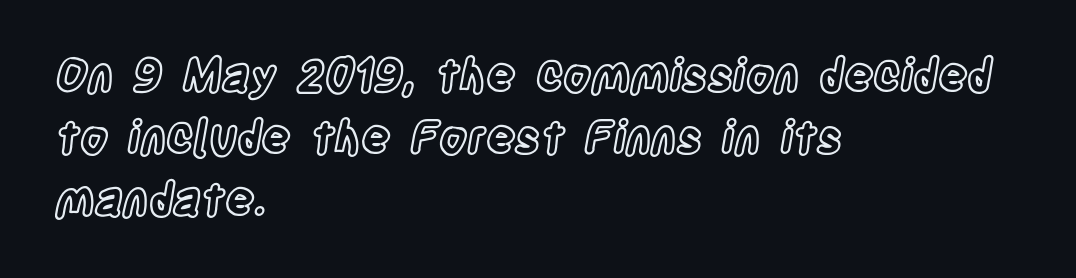
The image shows 45 px condensed type; set left-aligned, normal line spacing (1.38x), normal letter spacing, not underlined; a large x-height.
